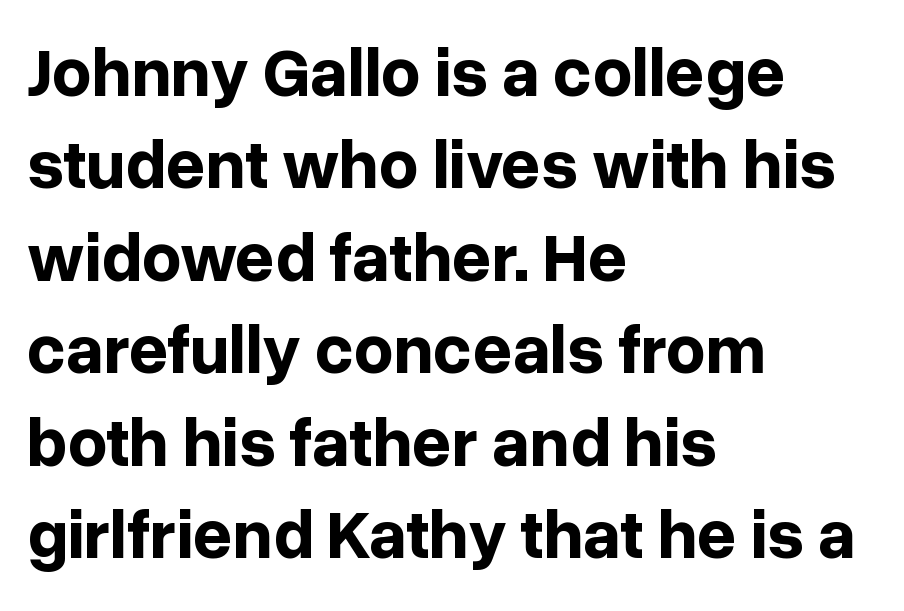
Note the varied advance widths — an 'i' is clearly narrower than an 'm'. Just letters on the line, the space beneath them empty. Each new line begins a customary step beneath the previous one. Grotesque or geometric, the face here clearly has no serifs.
